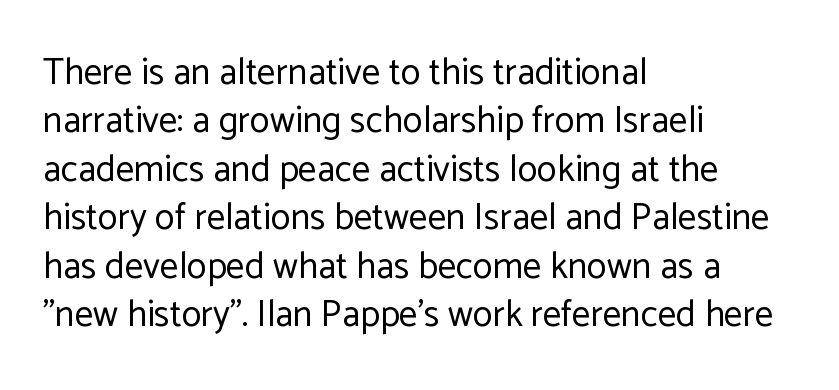
The image shows 37 px regular-weight sans-serif type, upright; set left-aligned, normal line spacing (1.31x), normal letter spacing, not underlined; low stroke contrast and a medium x-height.
